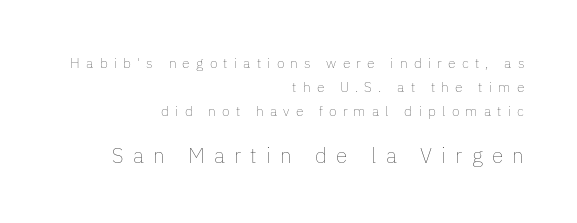
Q: Is the text bold? A: No.
Q: Is the text italic (slanted)? A: No, it is upright.
Q: Is the text underlined? A: No.
Q: How is the paragraph aligned? A: Right-aligned.
Q: Is the spacing between letters normal or unusually wide? A: Unusually wide.
Q: Is the spacing between lines tight, normal or loose? A: Normal.
Q: Which block of text is set in a larger size, the first (top) or the second (bottom)? A: The second (bottom) one.
